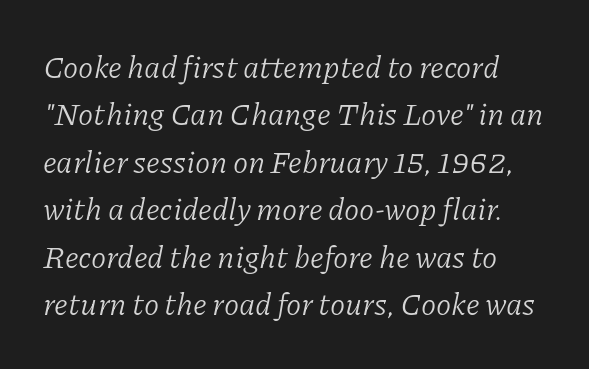
The image shows 31 px light serif type, italic (leaning right); set normal line spacing (1.53x), normal letter spacing, not underlined; low stroke contrast and a medium x-height.
